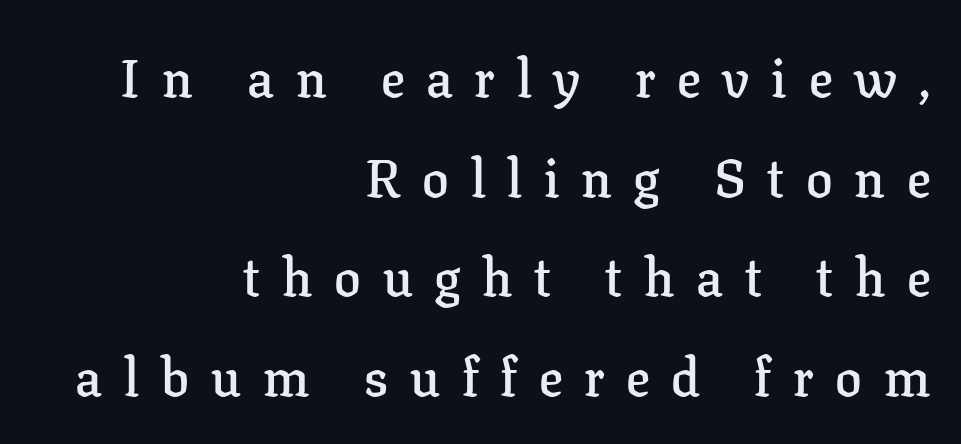
{"serif": "yes", "italic": "no", "bold": "semi", "weight": "semibold", "width": "normal", "stroke_contrast": "low", "x_height": "medium", "monospaced": "no", "underline": "no", "align": "right", "line_spacing_ratio": 1.88, "letter_spacing": "wide", "letter_spacing_em": 0.41, "glyph_px": 53}
